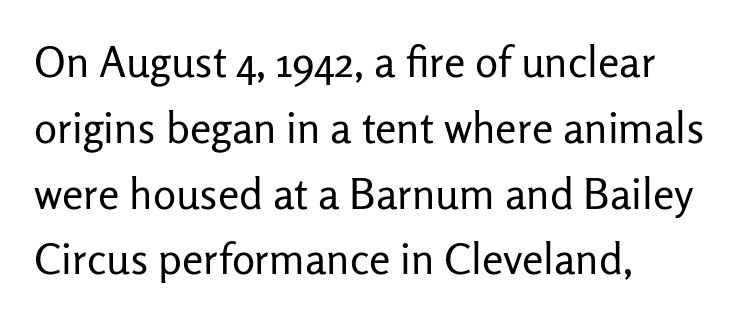
{"serif": "no", "italic": "no", "bold": "no", "weight": "regular", "width": "normal", "stroke_contrast": "low", "x_height": "medium", "monospaced": "no", "underline": "no", "align": "left", "line_spacing": "normal", "line_spacing_ratio": 1.53, "letter_spacing": "normal", "letter_spacing_em": 0.0, "glyph_px": 43}
